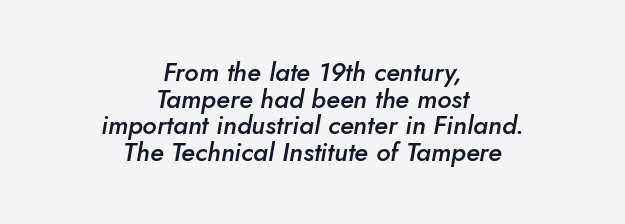
{"italic": "yes", "lean": "right", "slant_degrees": 10, "bold": "semi", "underline": "no", "align": "center", "line_spacing": "tight", "line_spacing_ratio": 1.02, "letter_spacing": "normal", "letter_spacing_em": 0.0, "glyph_px": 26}
